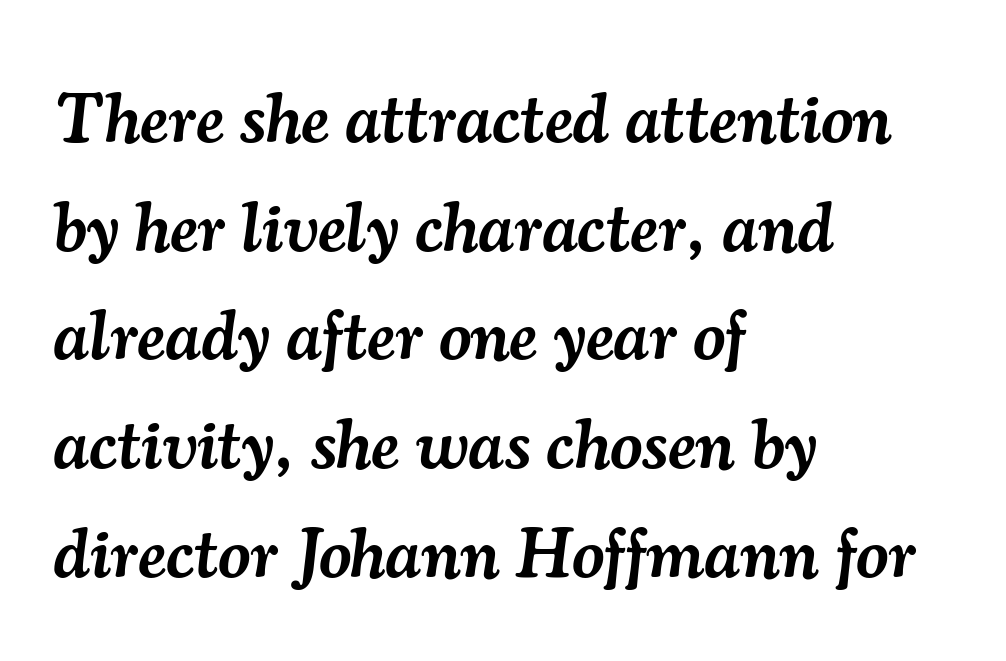
Q: Is the text bold? A: Semi-bold.
Q: Is the text italic (slanted)? A: Yes, it leans right by about 7 degrees.
Q: Is the typeface a serif or a sans-serif typeface? A: Serif.
Q: Is the text underlined? A: No.
Q: How is the paragraph aligned? A: Left-aligned.
Q: Is the spacing between letters normal or unusually wide? A: Normal.
Q: Is the spacing between lines tight, normal or loose? A: Normal.
Q: Width (condensed, normal, or wide)? A: Normal.
Q: Stroke contrast? A: Medium.
Q: x-height? A: Small.
Q: Monospaced? A: No.
